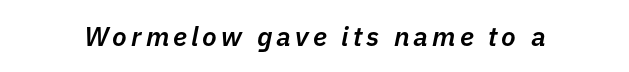
Just letters on the line, the space beneath them empty. The specimen reads as italic at a glance. Emphasis by weight is partial: semibold.
